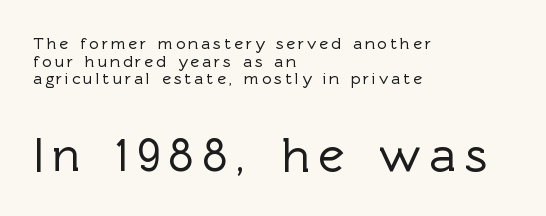
No feet cap the strokes, marking this as sans-serif type. Vertical spacing — tight. The letters advance in unequal steps, a hallmark of proportional type. The letters stand upright; this is a roman face. Note: smaller setting up top, larger setting below. The compositor pushed each line to the left boundary.
